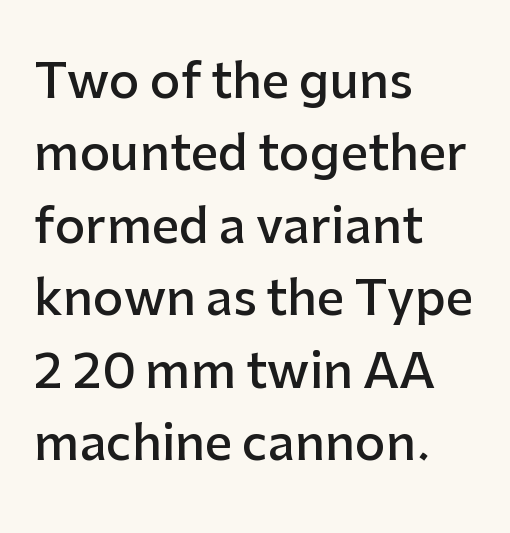
The image shows 48 px semibold sans-serif type, upright; set left-aligned, normal line spacing (1.51x), normal letter spacing, not underlined; low stroke contrast and a medium x-height.
